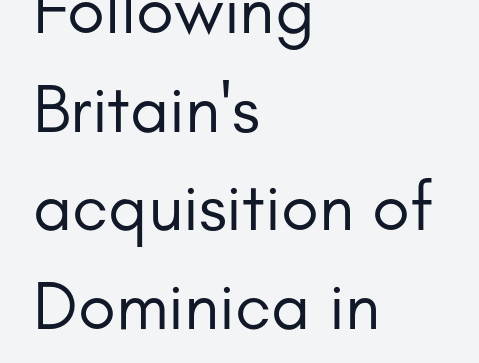
Q: Is the text bold? A: No.
Q: Is the text italic (slanted)? A: No, it is upright.
Q: Is the typeface a serif or a sans-serif typeface? A: Sans-serif.
Q: Is the text underlined? A: No.
Q: How is the paragraph aligned? A: Left-aligned.
Q: Is the spacing between letters normal or unusually wide? A: Normal.
Q: Is the spacing between lines tight, normal or loose? A: Normal.
Q: Width (condensed, normal, or wide)? A: Normal.
Q: Stroke contrast? A: Low.
Q: x-height? A: Small.
Q: Monospaced? A: No.
